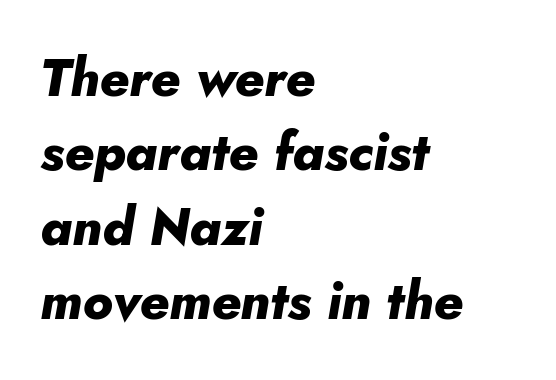
Style check: oblique. Compared with typical paragraphs, the rows here are spaced about the same. Line beginnings align vertically; line endings do not. The foot of each line stays bare and open.
